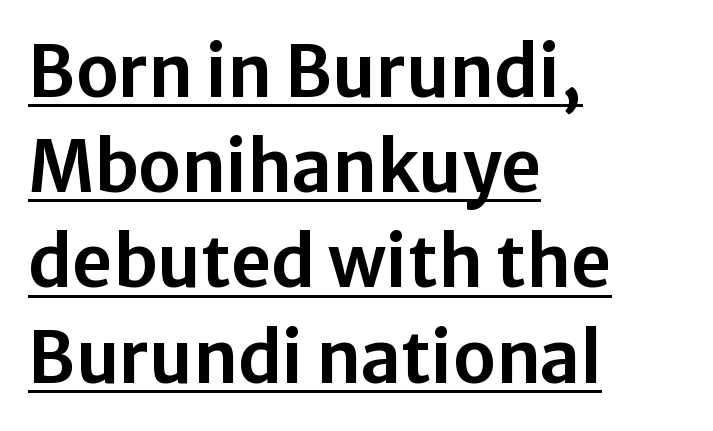
Q: Is the text italic (slanted)? A: No, it is upright.
Q: Is the typeface a serif or a sans-serif typeface? A: Sans-serif.
Q: Is the text underlined? A: Yes.
Q: How is the paragraph aligned? A: Left-aligned.
Q: Is the spacing between letters normal or unusually wide? A: Normal.
Q: Is the spacing between lines tight, normal or loose? A: Normal.
Q: Width (condensed, normal, or wide)? A: Normal.
Q: Stroke contrast? A: Low.
Q: x-height? A: Medium.
Q: Monospaced? A: No.
